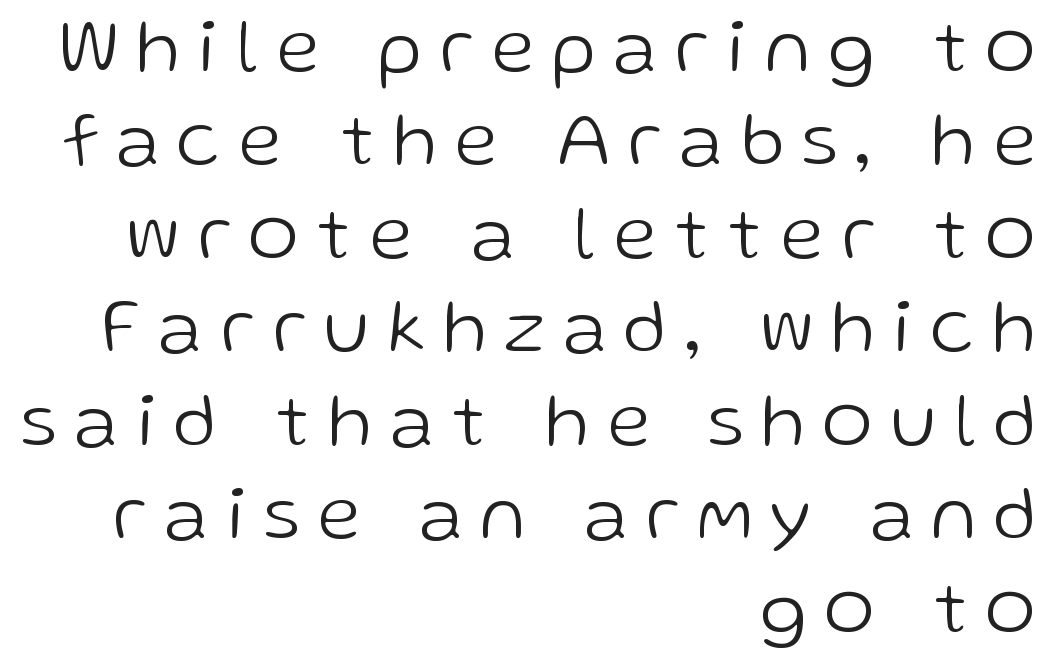
The image shows 76 px light sans-serif type, upright; set right-aligned, line spacing 1.23x, unusually wide letter spacing (+0.25 em), not underlined; low stroke contrast and a medium x-height.
